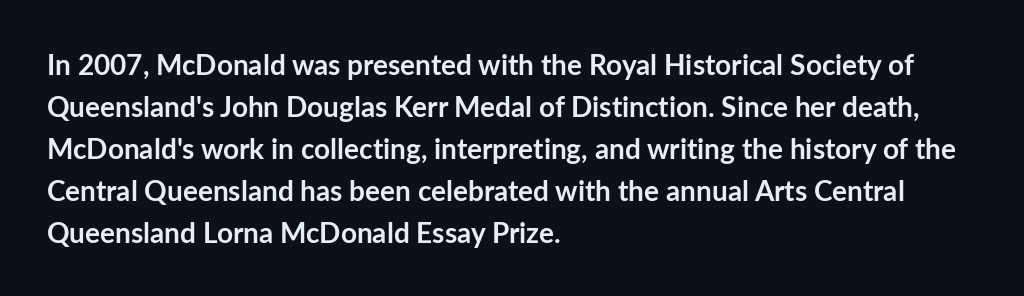
{"serif": "no", "italic": "no", "bold": "yes", "weight": "semibold", "width": "normal", "stroke_contrast": "low", "x_height": "medium", "monospaced": "no", "underline": "no", "align": "left", "line_spacing": "normal", "line_spacing_ratio": 1.5, "letter_spacing": "normal", "letter_spacing_em": 0.0, "glyph_px": 28}
